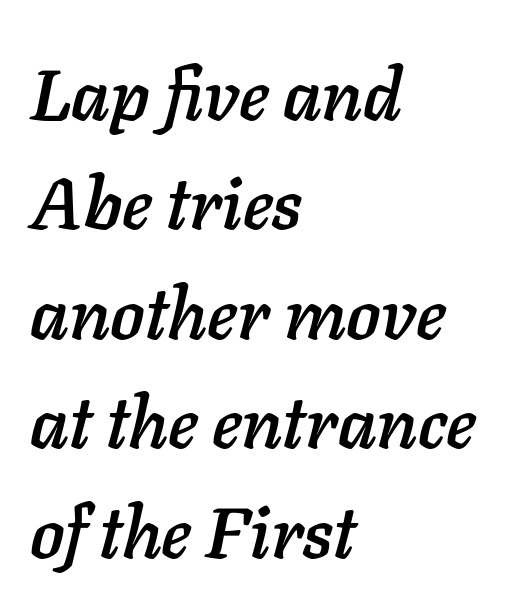
{"italic": "yes", "lean": "right", "slant_degrees": 11, "width": "normal", "stroke_contrast": "low", "x_height": "medium", "monospaced": "no", "underline": "no", "align": "left", "line_spacing": "normal", "line_spacing_ratio": 1.52, "letter_spacing": "normal", "letter_spacing_em": 0.0, "glyph_px": 72}
